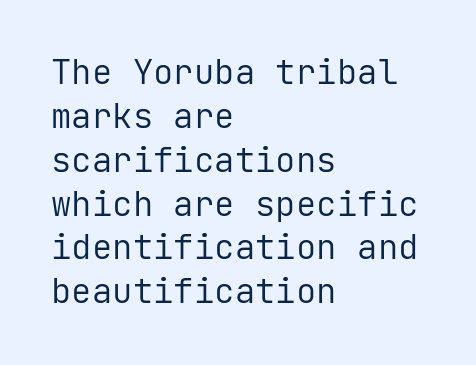
{"serif": "no", "italic": "no", "bold": "no", "weight": "regular", "width": "normal", "stroke_contrast": "low", "x_height": "medium", "monospaced": "yes", "underline": "no", "align": "left", "line_spacing": "normal", "line_spacing_ratio": 1.29, "letter_spacing": "normal", "letter_spacing_em": 0.0, "glyph_px": 34}
